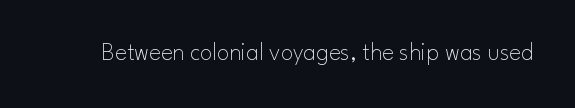
Q: Is the text bold? A: No.
Q: Is the text italic (slanted)? A: No, it is upright.
Q: Is the text underlined? A: No.
Q: Is the spacing between letters normal or unusually wide? A: Normal.
